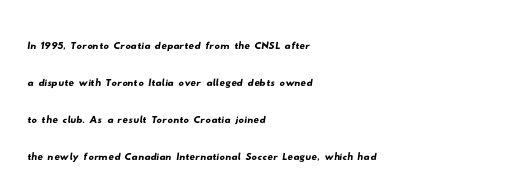
Q: Is the text underlined? A: No.
Q: How is the paragraph aligned? A: Left-aligned.
Q: Is the spacing between letters normal or unusually wide? A: Normal.
Q: Is the spacing between lines tight, normal or loose? A: Normal.
